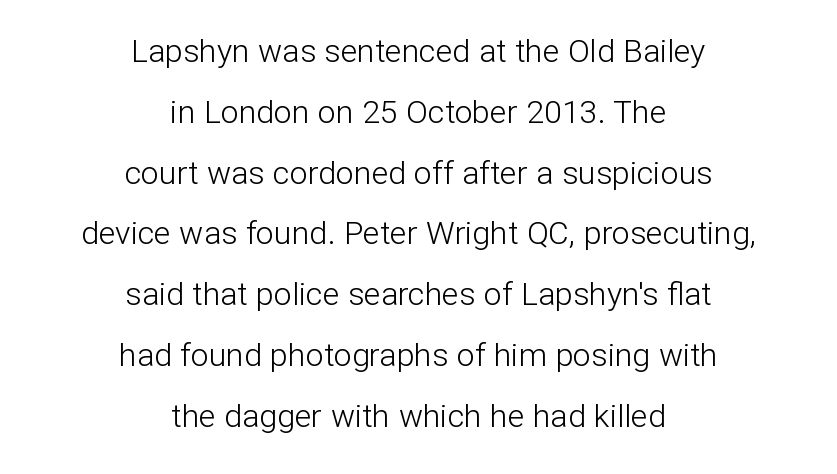
{"serif": "no", "italic": "no", "bold": "no", "weight": "light", "width": "normal", "stroke_contrast": "low", "x_height": "medium", "monospaced": "no", "underline": "no", "align": "center", "line_spacing": "loose", "line_spacing_ratio": 1.9, "letter_spacing": "normal", "letter_spacing_em": 0.0, "glyph_px": 32}
